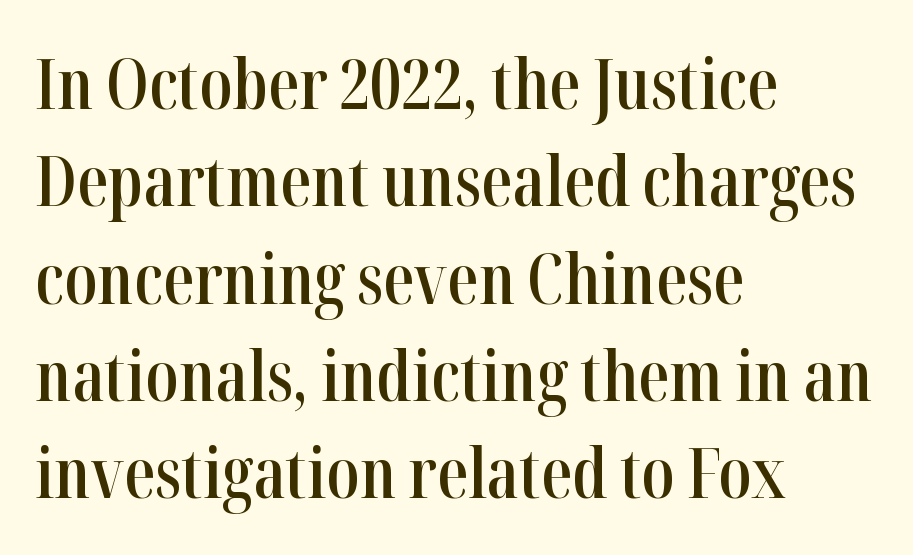
This is the in-between weight designers call semibold or demi. Does the copy run flush right? No — it runs flush left. The face used here is proportionally spaced, like ordinary book or web type. Standard letterfit; no display-style spreading of the glyphs.
